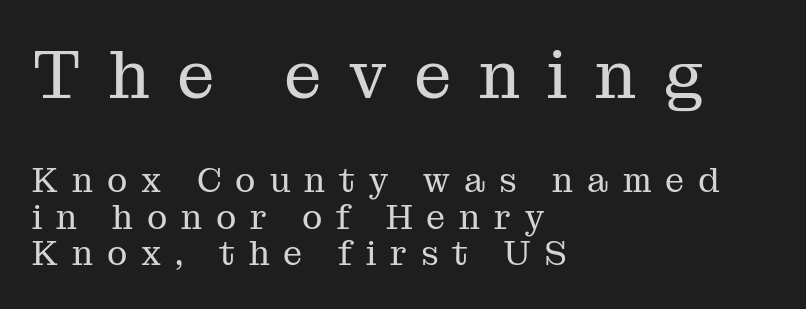
Q: Is the text bold? A: No.
Q: Is the text italic (slanted)? A: No, it is upright.
Q: Is the typeface a serif or a sans-serif typeface? A: Serif.
Q: Is the text underlined? A: No.
Q: How is the paragraph aligned? A: Left-aligned.
Q: Is the spacing between letters normal or unusually wide? A: Unusually wide.
Q: Is the spacing between lines tight, normal or loose? A: Tight.
Q: Which block of text is set in a larger size, the first (top) or the second (bottom)? A: The first (top) one.
Q: Width (condensed, normal, or wide)? A: Normal.
Q: Stroke contrast? A: Medium.
Q: x-height? A: Medium.
Q: Monospaced? A: No.
